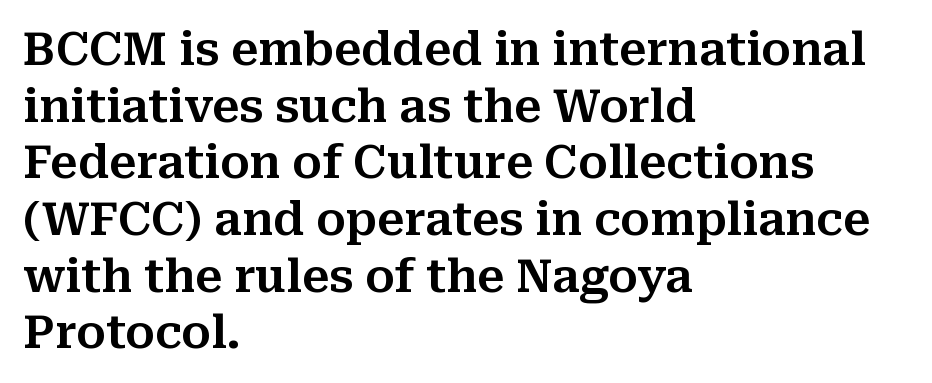
Type without underlining. Compared with typical body copy, the letter spacing here is the same. The rows are spaced the way most documents space them. One-word summary of the alignment: left. Do the characters align in a grid? No, the font is proportional.
